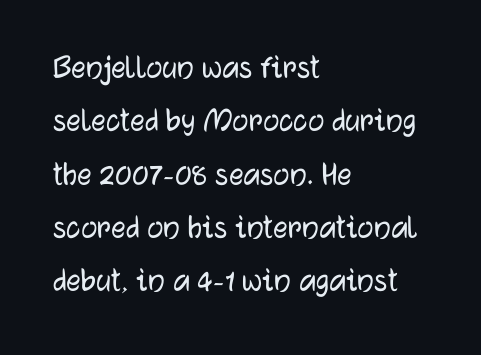
The image shows 36 px sans-serif type, upright; set left-aligned, normal line spacing (1.48x), normal letter spacing, not underlined; low stroke contrast and a medium x-height.
